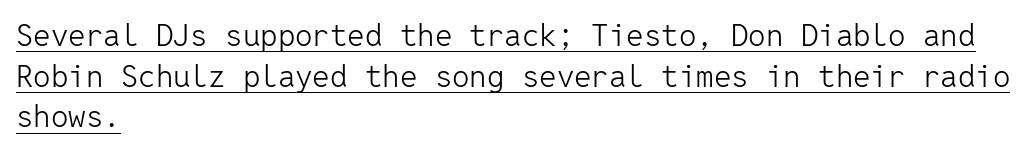
The image shows 31 px light sans-serif type, upright, monospaced; set left-aligned, normal line spacing (1.31x), normal letter spacing, underlined; low stroke contrast and a medium x-height.
